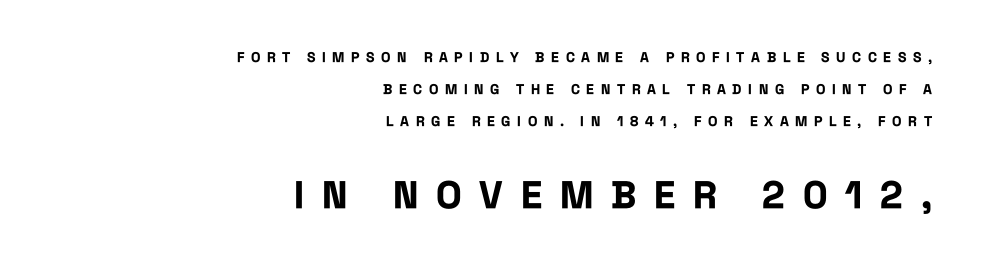
The image shows 38 px bold, condensed sans-serif type, upright; set right-aligned, loose line spacing (2.3x), unusually wide letter spacing (+0.47 em), not underlined; the second (bottom) block is 2.71x larger; low stroke contrast and a large x-height.
